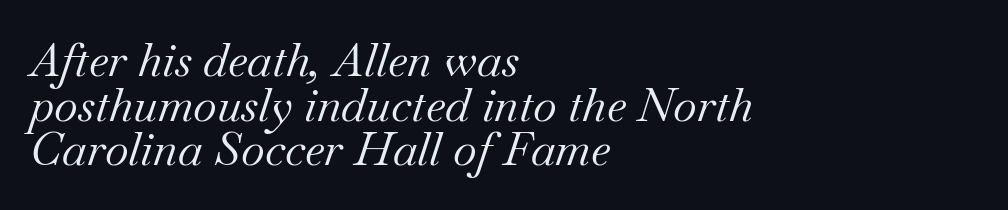
Q: Is the text bold? A: No.
Q: Is the text italic (slanted)? A: Yes, it leans right by about 18 degrees.
Q: Is the typeface a serif or a sans-serif typeface? A: Serif.
Q: Is the text underlined? A: No.
Q: How is the paragraph aligned? A: Left-aligned.
Q: Is the spacing between letters normal or unusually wide? A: Normal.
Q: Is the spacing between lines tight, normal or loose? A: Tight.
Q: Width (condensed, normal, or wide)? A: Normal.
Q: Stroke contrast? A: Medium.
Q: x-height? A: Small.
Q: Monospaced? A: No.
